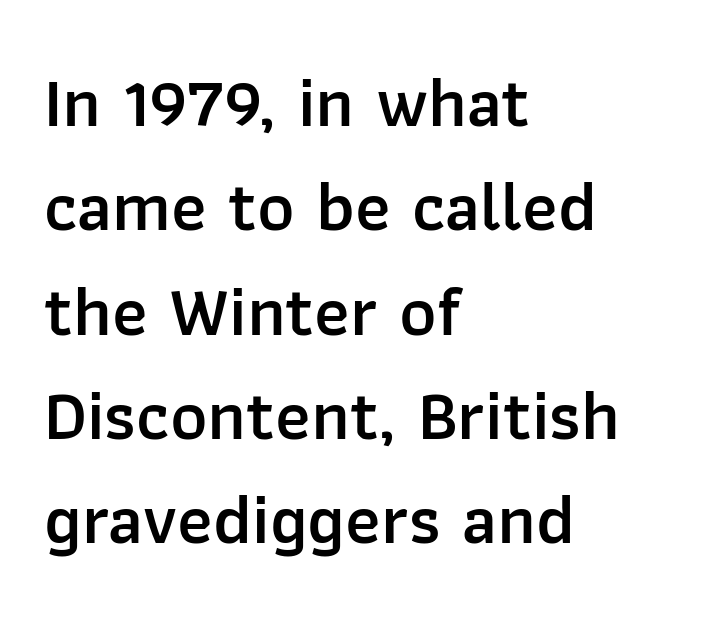
{"serif": "no", "italic": "no", "bold": "semi", "weight": "semibold", "width": "normal", "stroke_contrast": "low", "x_height": "medium", "monospaced": "no", "underline": "no", "align": "left", "line_spacing": "normal", "line_spacing_ratio": 1.47, "letter_spacing": "normal", "letter_spacing_em": 0.0, "glyph_px": 71}
